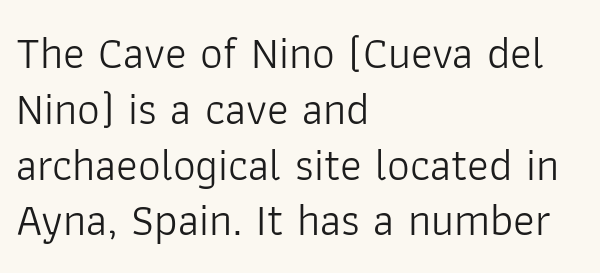
Each letter keeps its own natural width here, so spacing adapts to shape. It's the straight-up-and-down kind of type. The horizontal fit of the characters is conventional and even. One-word summary of the alignment: left. Stems and bowls with no extra thickness — not bold. The baseline area is clear.
